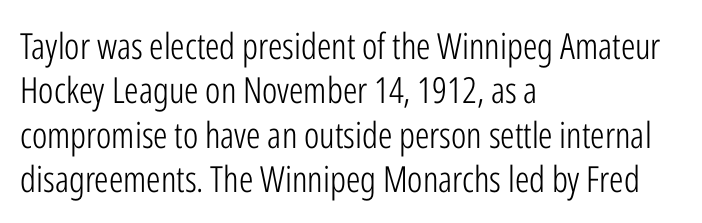
Tracking here is standard; glyphs follow each other at the usual distance. The rendering shows plain stroke endings on the letterforms — a sans-serif design. Every character sits straight up, as roman type does. Bare-footed words on every line. Stroke mass is kept to a normal reading level or below. Spacing verdict: proportional, widths tailored to each character.
